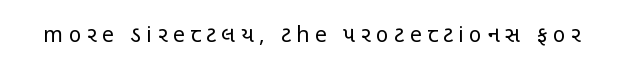
Stroke thickness stays within the range of a standard reading face or lighter. What stands out about the letter spacing? Its width — letters are far apart. A bare baseline throughout the passage. Every character sits straight up, as roman type does.
